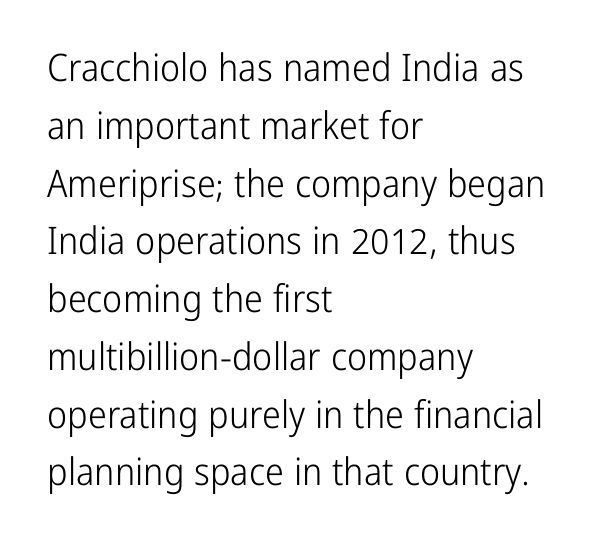
This block has exactly the height ordinary leading produces. Stem width sits at or under what a default text font uses. Honestly, the letter spacing is just normal — you wouldn't notice it. Are there feet on the stems? There aren't — it's a sans. Do the letters lean? They stand straight.
